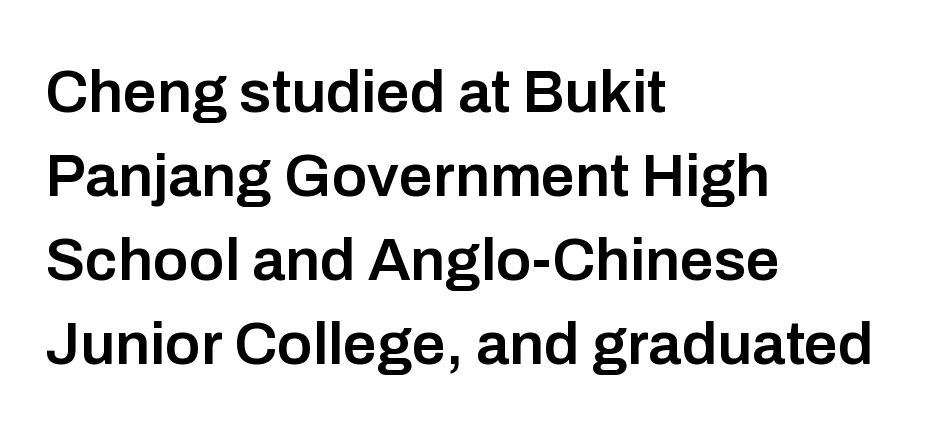
The image shows 60 px semibold sans-serif type, upright; set left-aligned, normal line spacing (1.4x), normal letter spacing, not underlined; low stroke contrast and a medium x-height.
